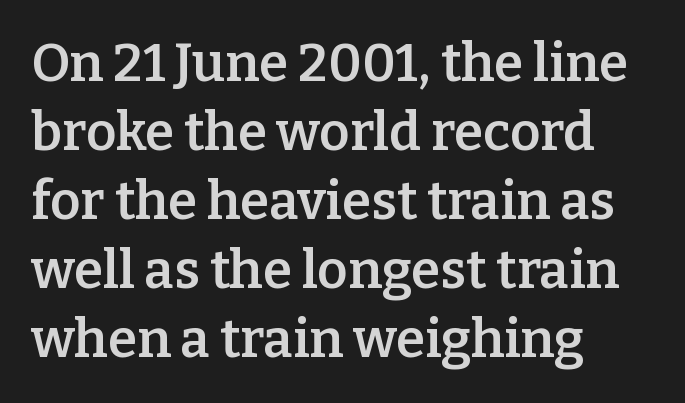
{"serif": "yes", "italic": "no", "bold": "semi", "weight": "semibold", "width": "normal", "stroke_contrast": "low", "x_height": "medium", "monospaced": "no", "underline": "no", "align": "left", "line_spacing": "normal", "line_spacing_ratio": 1.3, "letter_spacing": "normal", "letter_spacing_em": 0.0, "glyph_px": 53}
